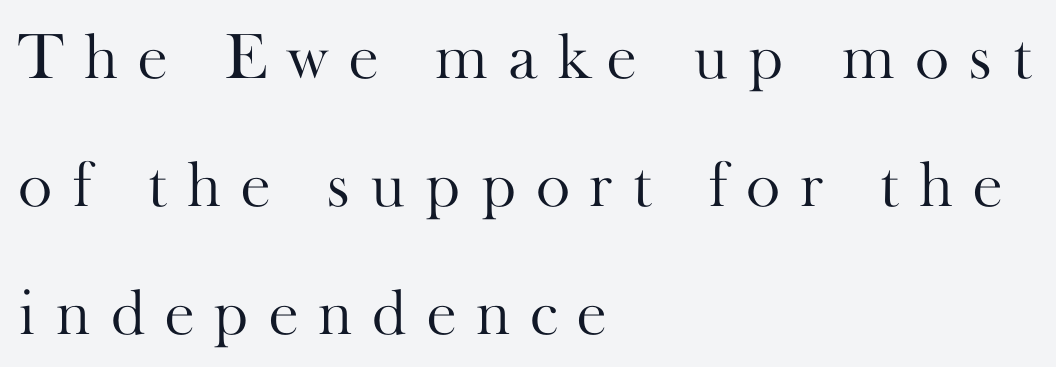
Q: Is the text bold? A: No.
Q: Is the text italic (slanted)? A: No, it is upright.
Q: Is the typeface a serif or a sans-serif typeface? A: Serif.
Q: Is the text underlined? A: No.
Q: How is the paragraph aligned? A: Left-aligned.
Q: Is the spacing between letters normal or unusually wide? A: Unusually wide.
Q: Is the spacing between lines tight, normal or loose? A: Loose.
Q: Width (condensed, normal, or wide)? A: Normal.
Q: Stroke contrast? A: High.
Q: x-height? A: Small.
Q: Monospaced? A: No.
